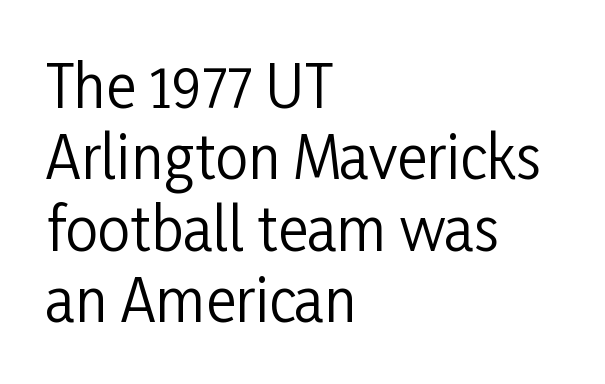
Q: Is the text bold? A: No.
Q: Is the text italic (slanted)? A: No, it is upright.
Q: Is the typeface a serif or a sans-serif typeface? A: Sans-serif.
Q: Is the text underlined? A: No.
Q: How is the paragraph aligned? A: Left-aligned.
Q: Is the spacing between letters normal or unusually wide? A: Normal.
Q: Width (condensed, normal, or wide)? A: Condensed.
Q: Stroke contrast? A: Low.
Q: x-height? A: Medium.
Q: Monospaced? A: No.
